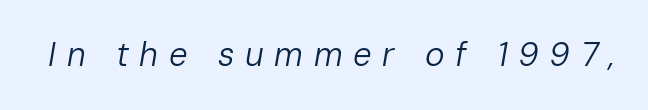
The image shows 33 px regular-weight type, italic (leaning right); set unusually wide letter spacing (+0.32 em), not underlined; low stroke contrast and a medium x-height.
